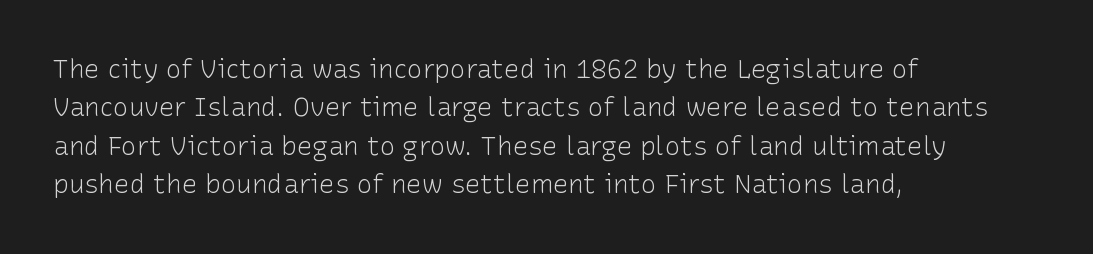
{"italic": "no", "bold": "no", "underline": "no", "align": "left", "line_spacing": "normal", "line_spacing_ratio": 1.48, "letter_spacing": "normal", "letter_spacing_em": 0.0, "glyph_px": 26}
